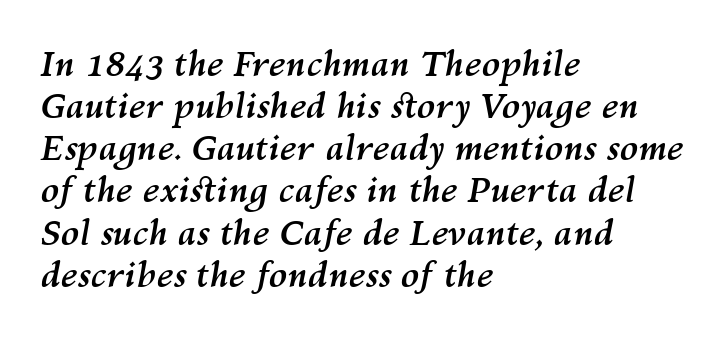
{"italic": "yes", "lean": "right", "slant_degrees": 10, "bold": "yes", "weight": "semibold", "width": "normal", "stroke_contrast": "medium", "x_height": "medium", "monospaced": "no", "underline": "no", "align": "left", "line_spacing_ratio": 1.24, "letter_spacing": "normal", "letter_spacing_em": 0.0, "glyph_px": 34}
